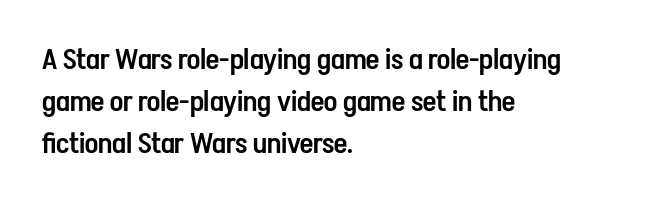
Q: Is the text bold? A: Semi-bold.
Q: Is the text italic (slanted)? A: No, it is upright.
Q: Is the typeface a serif or a sans-serif typeface? A: Sans-serif.
Q: Is the text underlined? A: No.
Q: How is the paragraph aligned? A: Left-aligned.
Q: Is the spacing between letters normal or unusually wide? A: Normal.
Q: Is the spacing between lines tight, normal or loose? A: Normal.
Q: Width (condensed, normal, or wide)? A: Condensed.
Q: Stroke contrast? A: Low.
Q: x-height? A: Medium.
Q: Monospaced? A: No.
